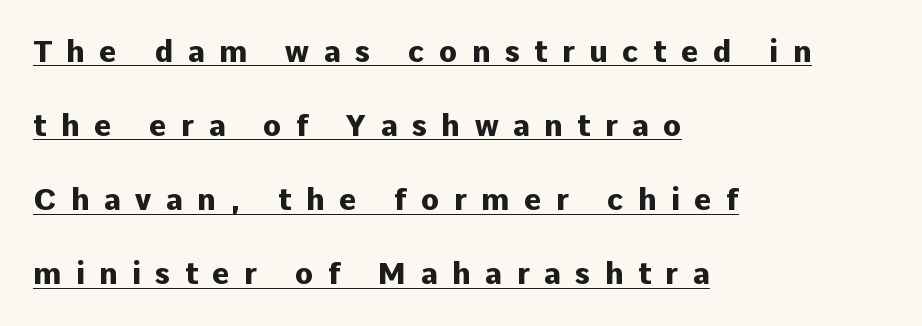
The image shows 30 px heavy sans-serif type, upright; set left-aligned, loose line spacing (2.47x), unusually wide letter spacing (+0.48 em), underlined; low stroke contrast and a medium x-height.
